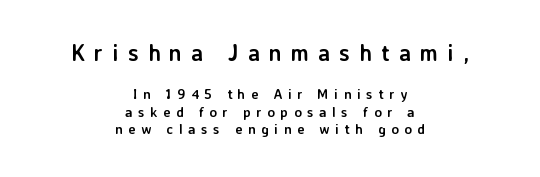
This sample is center-justified, so both line endings float freely. Check the space under the baseline: it is left empty. Block one is the big one; block two sits smaller underneath. The type sits square on the baseline with zero lean. There is plenty of visible air inserted between adjacent glyphs. Is the type bold? Yes — the strokes are clearly thick and heavy.
